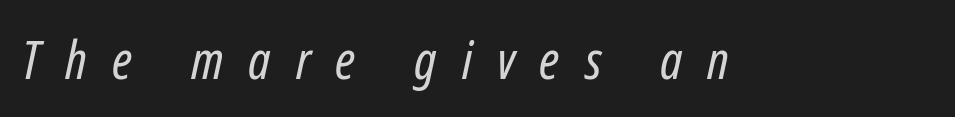
{"italic": "yes", "lean": "right", "slant_degrees": 12, "bold": "no", "weight": "regular", "width": "condensed", "stroke_contrast": "low", "x_height": "medium", "monospaced": "no", "underline": "no", "letter_spacing": "wide", "letter_spacing_em": 0.47, "glyph_px": 53}
